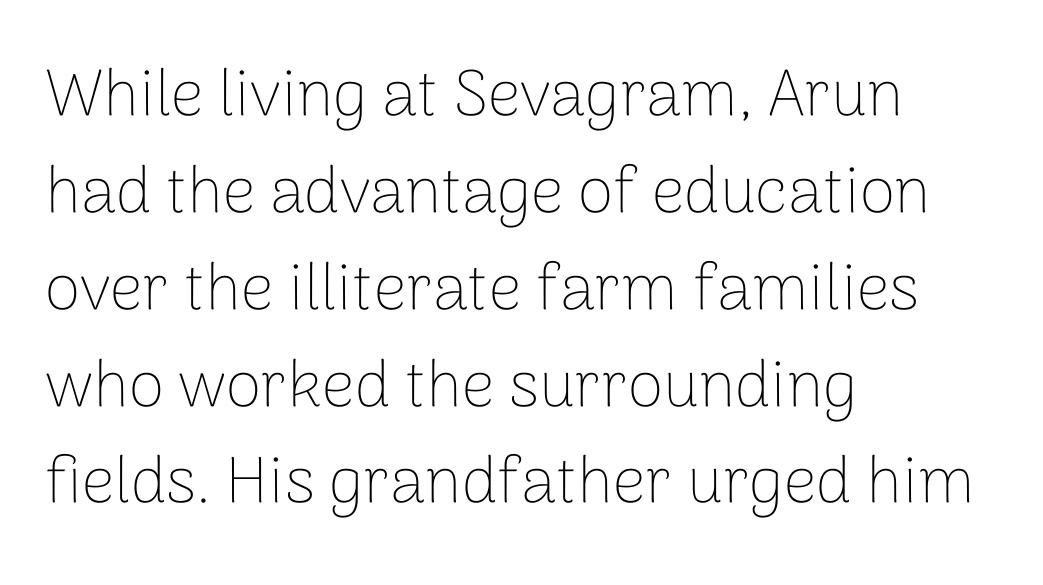
The image shows 65 px thin sans-serif type, upright; set left-aligned, normal line spacing (1.49x), normal letter spacing, not underlined; low stroke contrast and a medium x-height.
